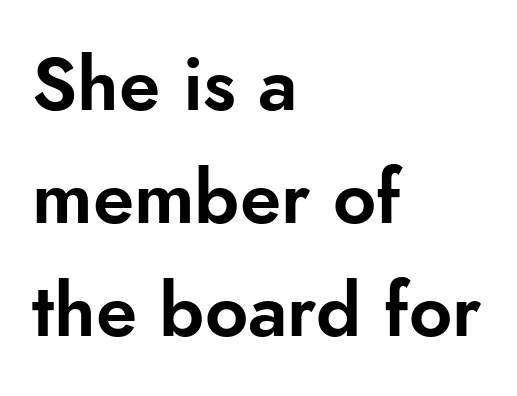
{"serif": "no", "italic": "no", "width": "normal", "stroke_contrast": "low", "x_height": "small", "monospaced": "no", "underline": "no", "align": "left", "line_spacing": "normal", "line_spacing_ratio": 1.51, "letter_spacing": "normal", "letter_spacing_em": 0.0, "glyph_px": 75}
